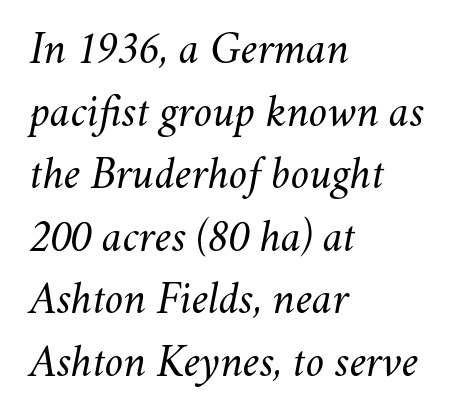
Q: Is the text bold? A: No.
Q: Is the text italic (slanted)? A: Yes, it leans right by about 11 degrees.
Q: Is the text underlined? A: No.
Q: How is the paragraph aligned? A: Left-aligned.
Q: Is the spacing between letters normal or unusually wide? A: Normal.
Q: Is the spacing between lines tight, normal or loose? A: Normal.
Q: Width (condensed, normal, or wide)? A: Normal.
Q: Stroke contrast? A: Medium.
Q: x-height? A: Small.
Q: Monospaced? A: No.
